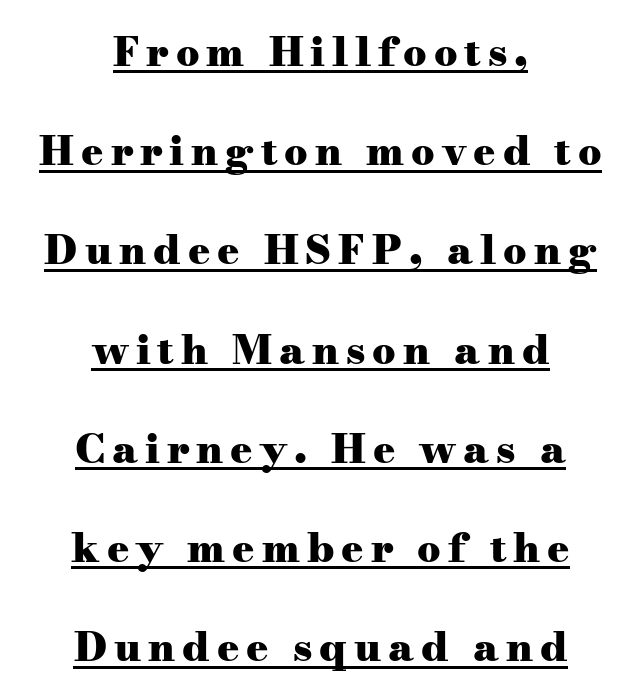
{"serif": "yes", "italic": "no", "bold": "yes", "weight": "heavy", "width": "wide", "stroke_contrast": "medium", "x_height": "small", "monospaced": "no", "underline": "yes", "align": "center", "line_spacing": "loose", "line_spacing_ratio": 2.42, "glyph_px": 41}
